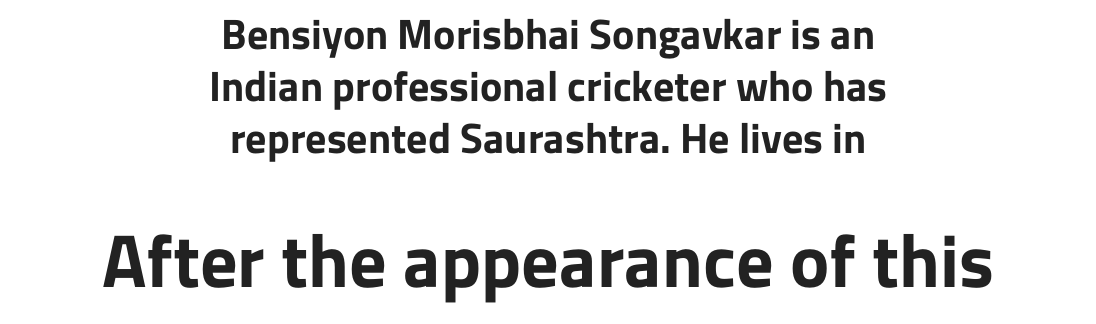
The image shows 74 px bold sans-serif type, upright; set centered, line spacing 1.24x, normal letter spacing, not underlined; the second (bottom) block is 1.76x larger; low stroke contrast and a medium x-height.
